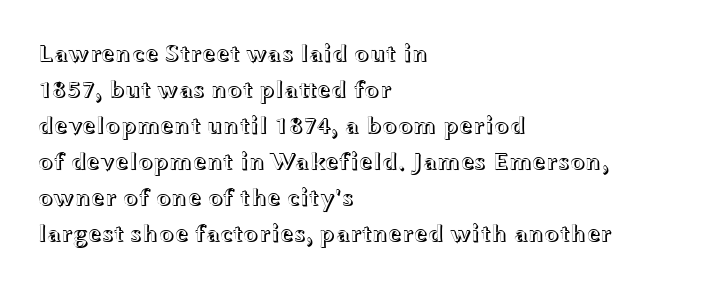
The image shows 25 px text type, upright; set left-aligned, normal line spacing (1.44x), normal letter spacing, not underlined.
